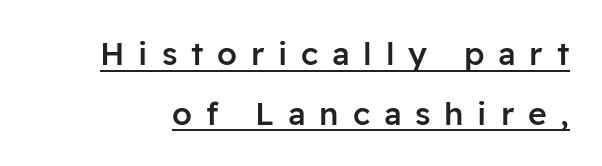
Each word looks stretched out because of the extra space between its letters. Students, this is semibold: more ink than regular, less than bold. Typographically, this falls in the sans-serif category. The axis of the letterforms is exactly vertical.
